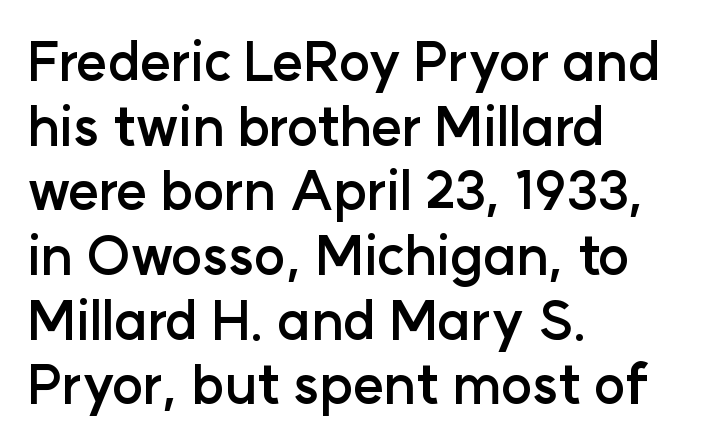
Words float on clear page, feet unadorned. Tall strokes in this sample are plumb rather than angled. Serif or sans? Sans — the stroke terminals are bare. Its strokes are broad and dark, the hallmark of bold type.
